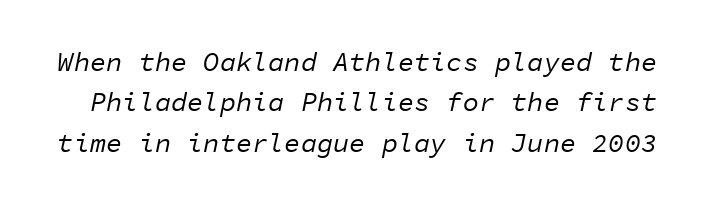
{"italic": "yes", "lean": "right", "slant_degrees": 11, "bold": "no", "underline": "no", "line_spacing": "normal", "line_spacing_ratio": 1.5, "letter_spacing": "normal", "letter_spacing_em": 0.0, "glyph_px": 27}
